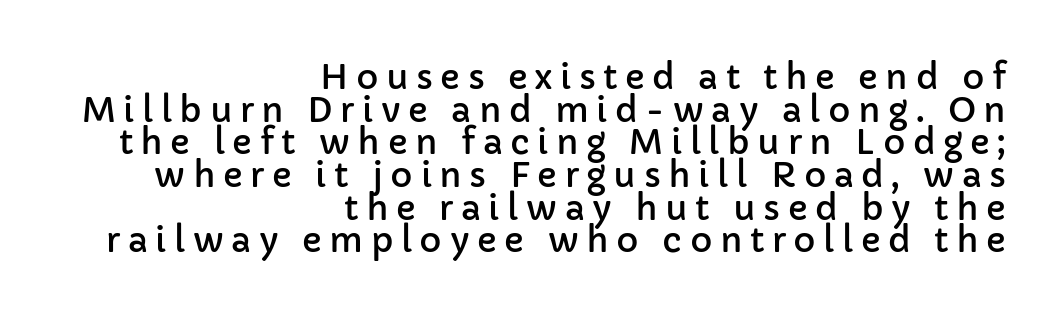
{"serif": "no", "italic": "no", "width": "normal", "stroke_contrast": "low", "x_height": "medium", "monospaced": "no", "underline": "no", "align": "right", "line_spacing": "tight", "line_spacing_ratio": 0.96, "letter_spacing": "wide", "letter_spacing_em": 0.22, "glyph_px": 34}
